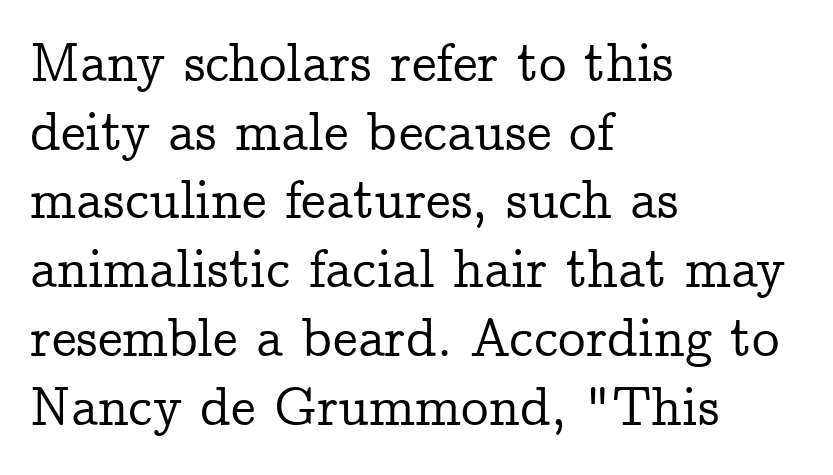
The image shows 55 px serif type, upright; set left-aligned, normal line spacing (1.25x), normal letter spacing, not underlined; low stroke contrast and a medium x-height.
